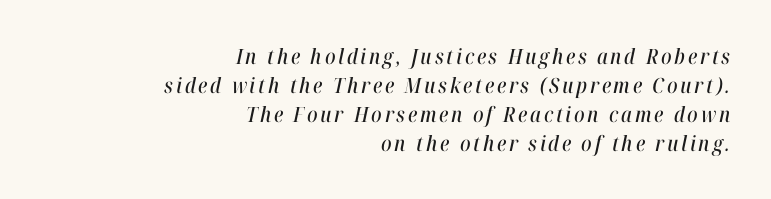
It's the slanting kind of type. The paragraph shown leans on its right margin. Each row of text sits above clean, open space. Vertically, the passage feels balanced, rows spaced as you'd expect.
